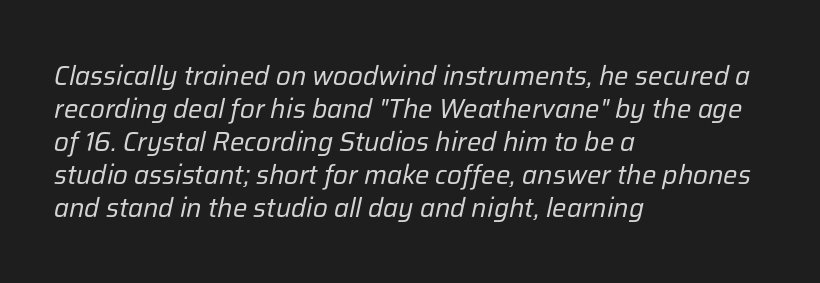
Q: Is the text bold? A: No.
Q: Is the text italic (slanted)? A: Yes, it leans right by about 12 degrees.
Q: Is the text underlined? A: No.
Q: How is the paragraph aligned? A: Left-aligned.
Q: Is the spacing between letters normal or unusually wide? A: Normal.
